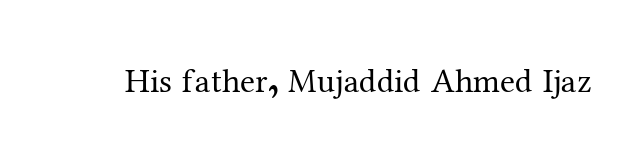
The image shows 34 px regular-weight serif type, upright; set normal letter spacing, not underlined; medium stroke contrast and a medium x-height.
